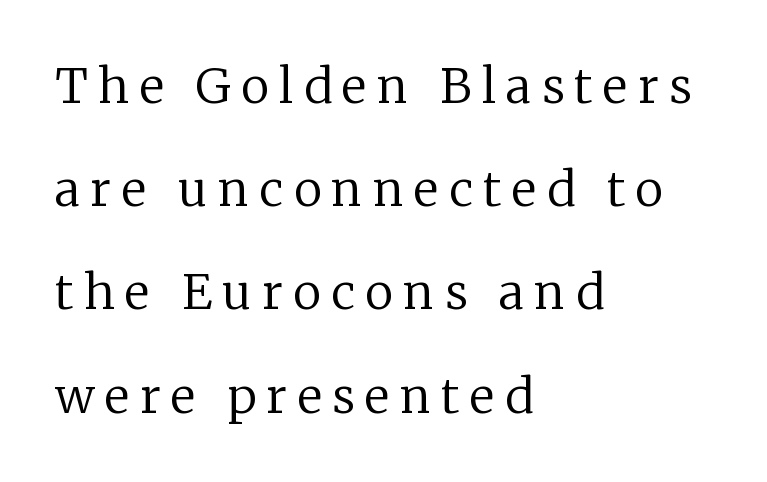
The image shows 48 px regular-weight serif type, upright; set left-aligned, loose line spacing (2.15x), unusually wide letter spacing (+0.22 em), not underlined; low stroke contrast and a medium x-height.
